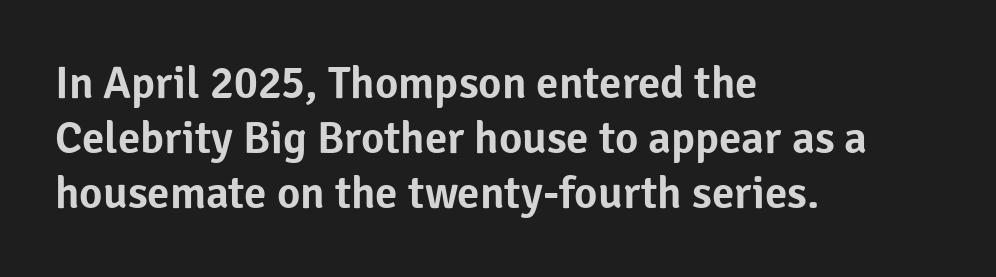
The image shows 45 px sans-serif type, upright; set left-aligned, line spacing 1.22x, normal letter spacing, not underlined; low stroke contrast and a medium x-height.
